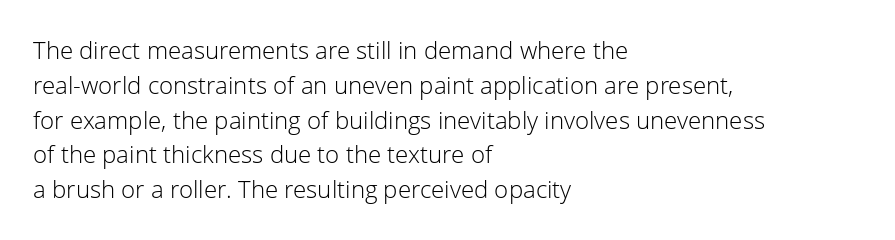
{"italic": "no", "bold": "no", "underline": "no", "align": "left", "line_spacing": "normal", "line_spacing_ratio": 1.45, "letter_spacing": "normal", "letter_spacing_em": 0.0, "glyph_px": 24}
